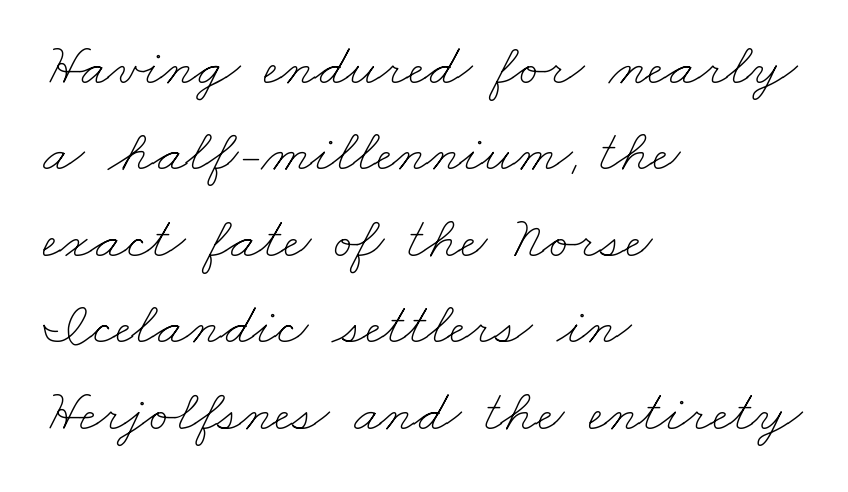
Q: Is the text bold? A: No.
Q: Is the text underlined? A: No.
Q: How is the paragraph aligned? A: Left-aligned.
Q: Is the spacing between letters normal or unusually wide? A: Normal.
Q: Is the spacing between lines tight, normal or loose? A: Normal.
Q: Width (condensed, normal, or wide)? A: Wide.
Q: Stroke contrast? A: Low.
Q: x-height? A: Small.
Q: Monospaced? A: No.
